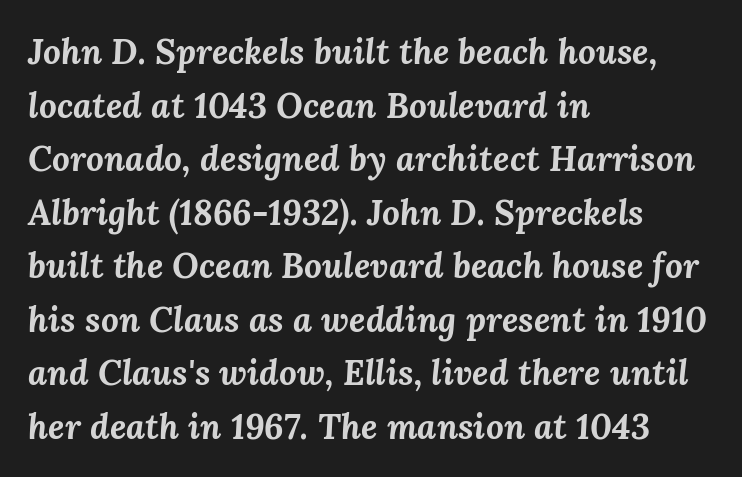
{"italic": "yes", "lean": "right", "slant_degrees": 3, "bold": "yes", "weight": "bold", "width": "normal", "stroke_contrast": "medium", "x_height": "medium", "monospaced": "no", "underline": "no", "align": "left", "line_spacing": "normal", "line_spacing_ratio": 1.53, "letter_spacing": "normal", "letter_spacing_em": 0.0, "glyph_px": 35}
